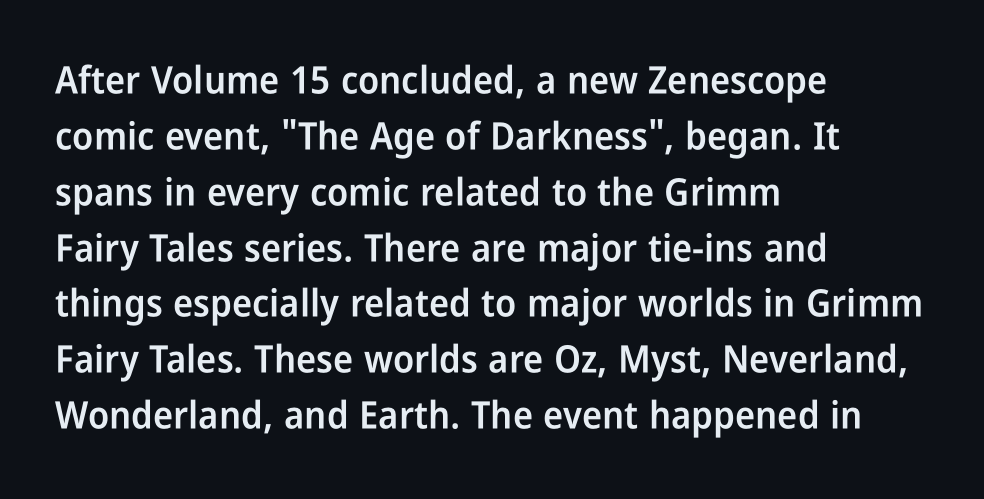
The image shows 38 px semibold, condensed sans-serif type, upright; set left-aligned, normal line spacing (1.47x), normal letter spacing, not underlined; low stroke contrast and a medium x-height.
